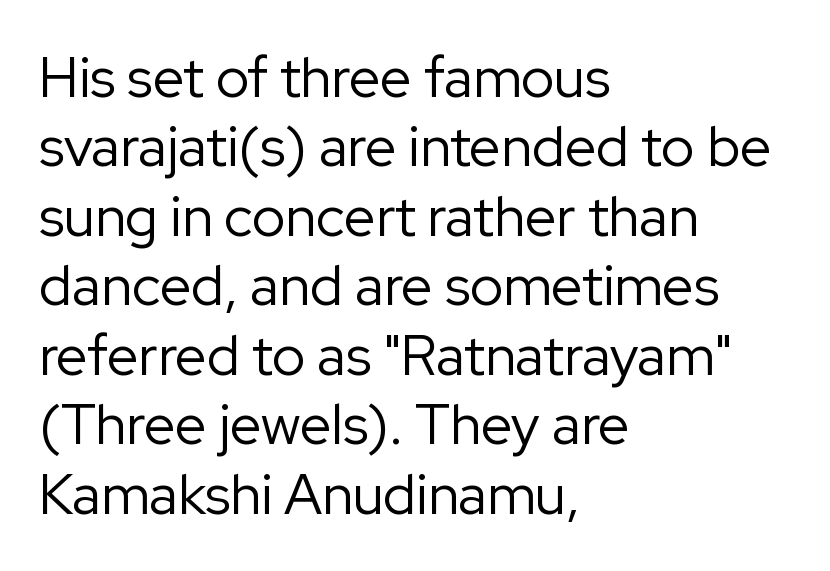
If you drew a line through each stem, it would be perfectly vertical. The passage shown is not underscored anywhere. Typographically, this falls in the sans-serif category. Here the glyphs are tracked normally, forming tight word shapes. You could not count columns in this text — the font is proportionally spaced. Weight: regular or lighter.
